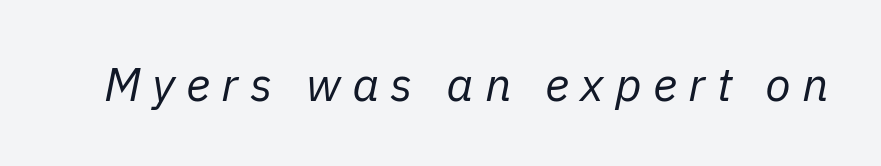
The words here are not underlined. This sample uses an oblique cut, with every glyph tilted off the vertical. Character widths vary here, with narrow letters taking less room than wide ones. There is plenty of visible air inserted between adjacent glyphs. These glyphs show unthickened strokes, regular width or finer.
